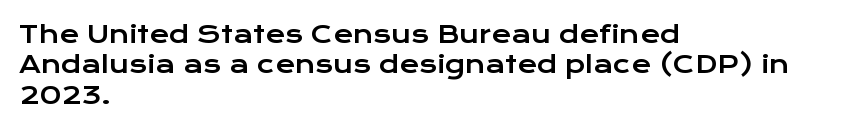
{"italic": "no", "underline": "no", "align": "left", "line_spacing": "normal", "line_spacing_ratio": 1.27, "letter_spacing": "normal", "letter_spacing_em": 0.0, "glyph_px": 24}
